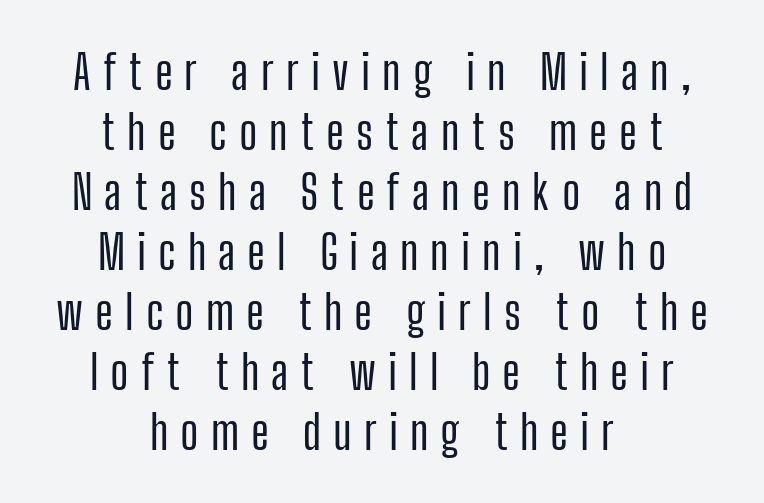
Q: Is the text italic (slanted)? A: No, it is upright.
Q: Is the typeface a serif or a sans-serif typeface? A: Sans-serif.
Q: Is the text underlined? A: No.
Q: How is the paragraph aligned? A: Centered.
Q: Is the spacing between letters normal or unusually wide? A: Unusually wide.
Q: Is the spacing between lines tight, normal or loose? A: Normal.
Q: Width (condensed, normal, or wide)? A: Condensed.
Q: Stroke contrast? A: Low.
Q: x-height? A: Medium.
Q: Monospaced? A: No.
